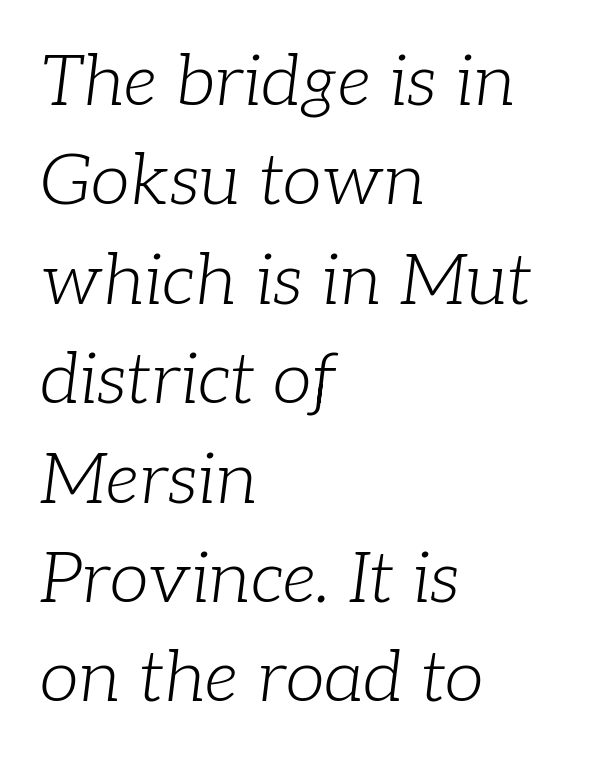
Normally led — the rows are evenly, conventionally spaced. This rendering employs a face with finishing strokes, i.e., a serif. Slanted lettering throughout. The strokes are not fattened; the text isn't bold. Underlining? Definitely not there.
